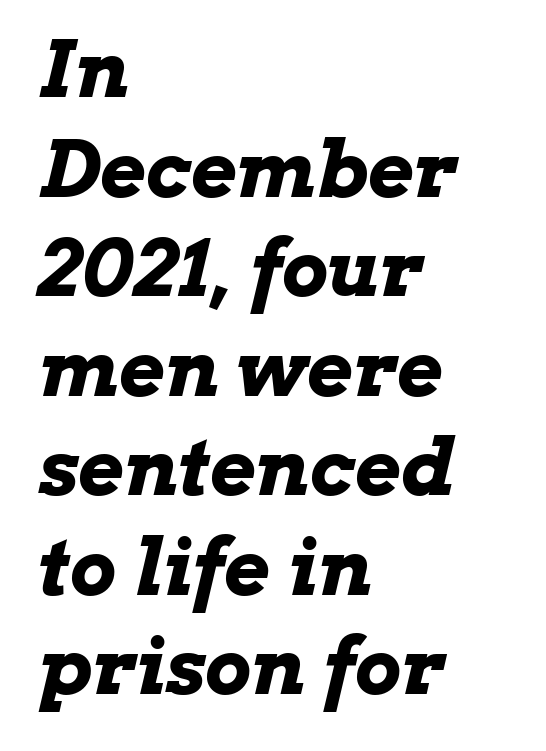
The image shows 79 px bold, wide type, italic (leaning right); set left-aligned, normal line spacing (1.26x), normal letter spacing, not underlined; low stroke contrast and a medium x-height.
